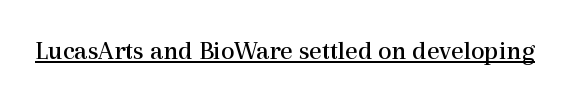
The image shows 27 px text type, upright; set normal letter spacing, underlined.
